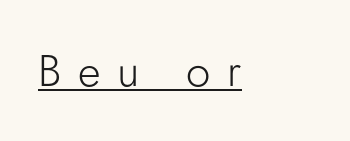
The rendered words wear a rule along their underside. Is this a heavy cut? Hardly; it is regular or lighter. One-word summary of the alignment: left. In terms of letterspacing, this is a distinctly airy, spread setting.
